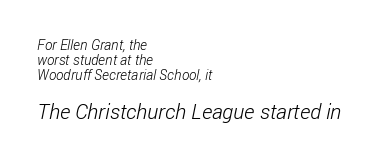
Q: Is the text bold? A: No.
Q: Is the text underlined? A: No.
Q: How is the paragraph aligned? A: Left-aligned.
Q: Is the spacing between letters normal or unusually wide? A: Normal.
Q: Is the spacing between lines tight, normal or loose? A: Tight.
Q: Which block of text is set in a larger size, the first (top) or the second (bottom)? A: The second (bottom) one.
